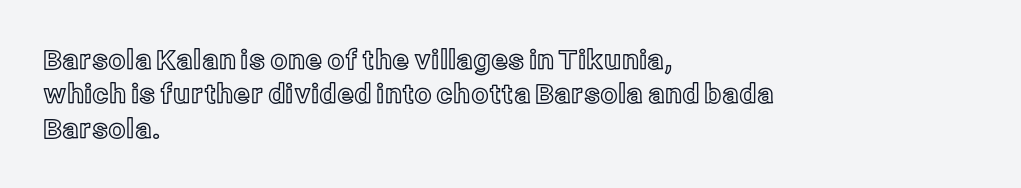
{"italic": "no", "underline": "no", "align": "left", "line_spacing": "normal", "line_spacing_ratio": 1.27, "letter_spacing": "normal", "letter_spacing_em": 0.0, "glyph_px": 27}
